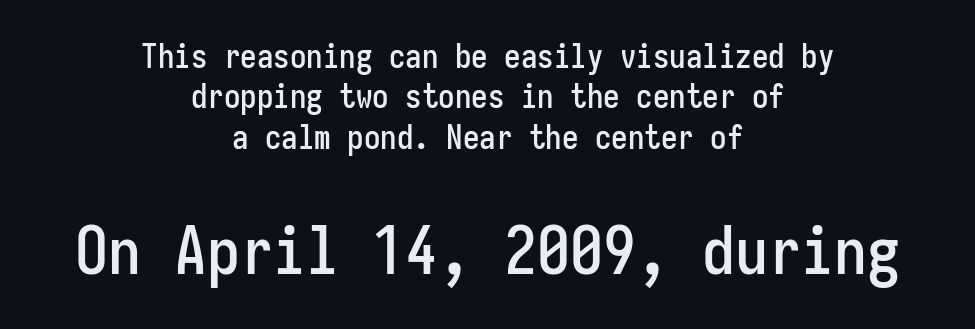
{"serif": "no", "italic": "no", "width": "condensed", "stroke_contrast": "low", "x_height": "medium", "monospaced": "yes", "underline": "no", "align": "center", "line_spacing_ratio": 1.22, "letter_spacing": "normal", "letter_spacing_em": 0.0, "larger_block": "second", "size_ratio": 2.0, "glyph_px": 66}
